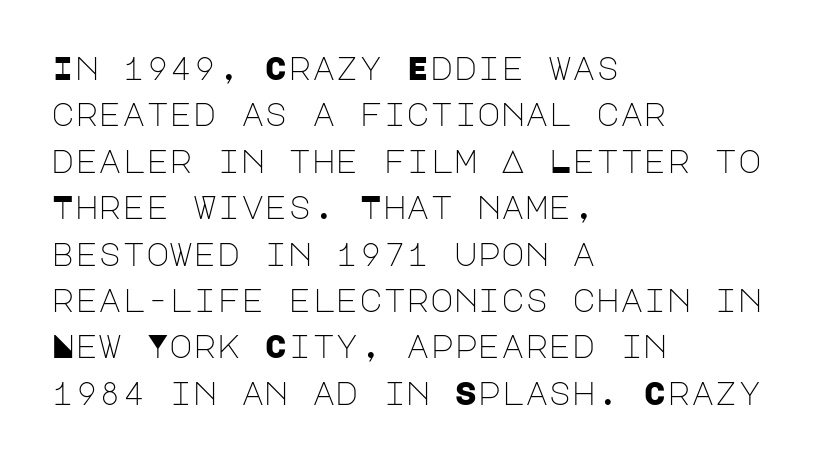
The image shows 32 px light sans-serif type, upright; set left-aligned, normal line spacing (1.45x), normal letter spacing, not underlined; low stroke contrast and a large x-height.
